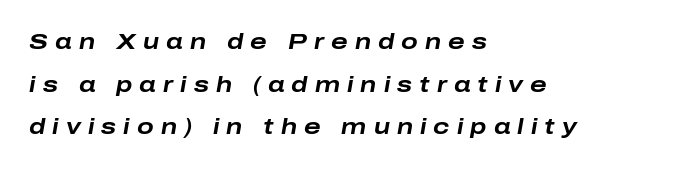
Quick note: underline off. Heavy, bold letterforms. Line beginnings align vertically; line endings do not. The lines are spread far apart with generous leading.
